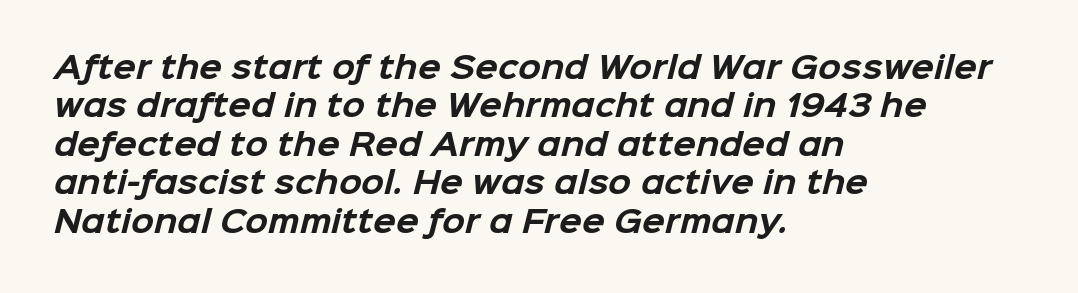
Q: Is the text bold? A: Yes.
Q: Is the typeface a serif or a sans-serif typeface? A: Sans-serif.
Q: Is the text underlined? A: No.
Q: How is the paragraph aligned? A: Left-aligned.
Q: Is the spacing between letters normal or unusually wide? A: Normal.
Q: Is the spacing between lines tight, normal or loose? A: Normal.
Q: Width (condensed, normal, or wide)? A: Normal.
Q: Stroke contrast? A: Low.
Q: x-height? A: Medium.
Q: Monospaced? A: No.
